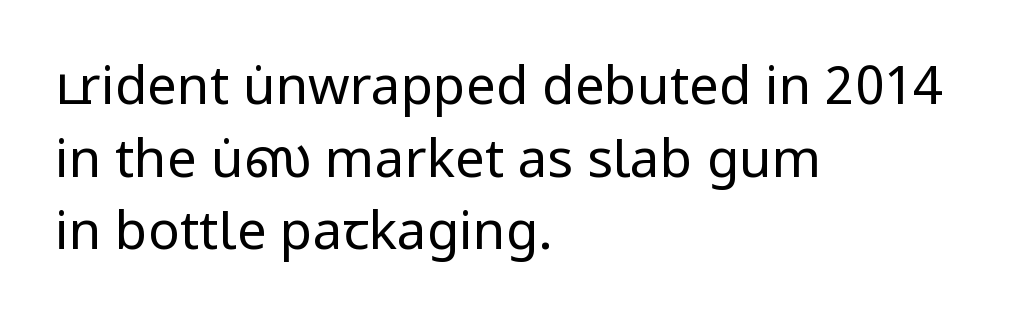
Grotesque or geometric, the face here clearly has no serifs. Letters rest on an invisible, unmarked baseline. Baseline-to-baseline distance is the conventional proportion of letter height. This rendering uses left alignment, leaving the right contour irregular.
